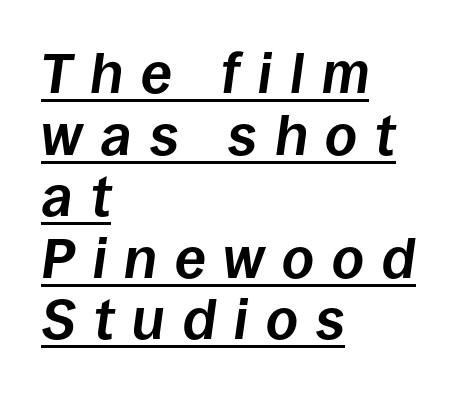
You can tell it's italic because the verticals aren't actually vertical. Do the characters align in a grid? No, the font is proportional. Honestly, the underline is the first thing you notice here. How would I describe the line gaps? Narrow and economical. These lines have a slow, spaced-out rhythm from letter to letter.
